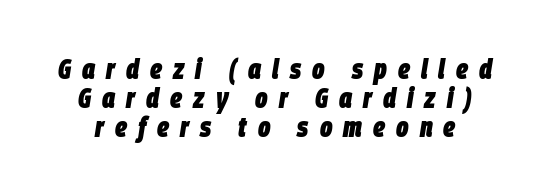
Bare-footed words on every line. The block of text is dense from top to bottom, with scant space between rows. You could only call the tracking loose — the letters float apart. Emphasis by weight is at full strength: bold. Note the varied advance widths — an 'i' is clearly narrower than an 'm'. These lines were composed using italics.
